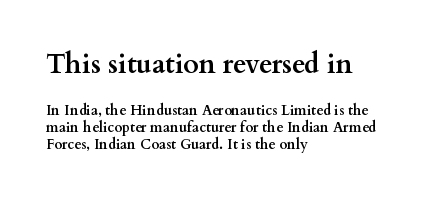
Posture: straight, roman, zero tilt. What weight is shown? A full bold with thick strokes. Beneath every word, the page is bare. Each line starts at the same left margin while the right side varies.
